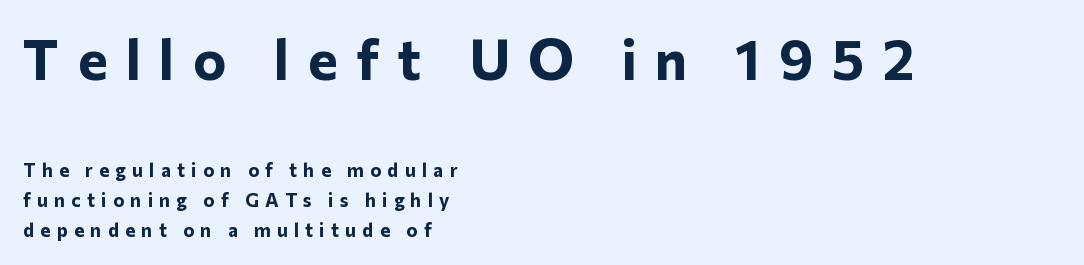
{"serif": "no", "italic": "no", "bold": "yes", "weight": "bold", "width": "normal", "stroke_contrast": "low", "x_height": "medium", "monospaced": "no", "underline": "no", "align": "left", "line_spacing": "normal", "line_spacing_ratio": 1.59, "letter_spacing": "wide", "letter_spacing_em": 0.33, "larger_block": "first", "size_ratio": 2.95, "glyph_px": 56}
